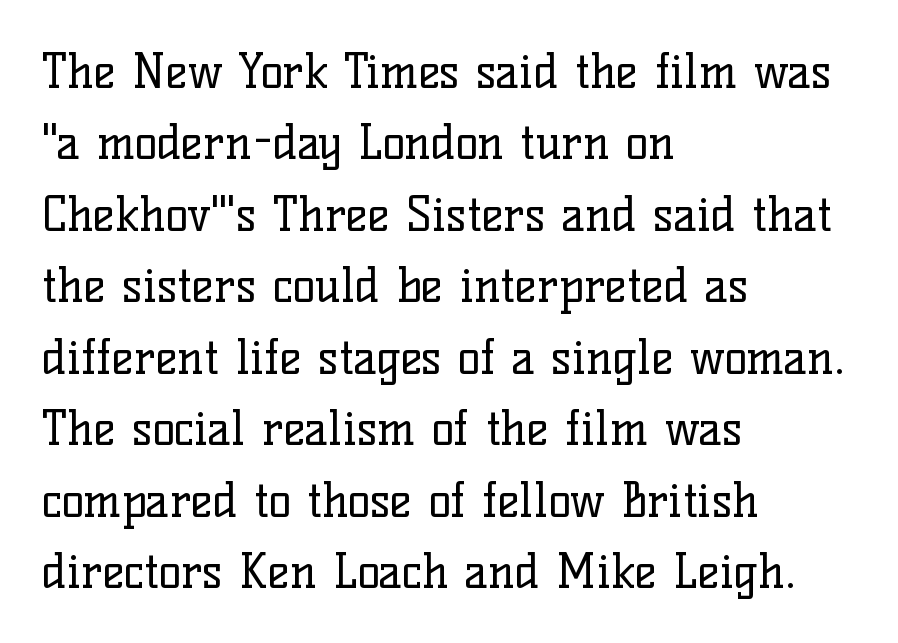
Each letter's strokes conclude with small projecting serifs. Clear beneath every line of the passage. The typeface has the unassuming heft of standard copy or less. Characters remain perfectly vertical along every line. Spacing verdict: proportional, widths tailored to each character.
